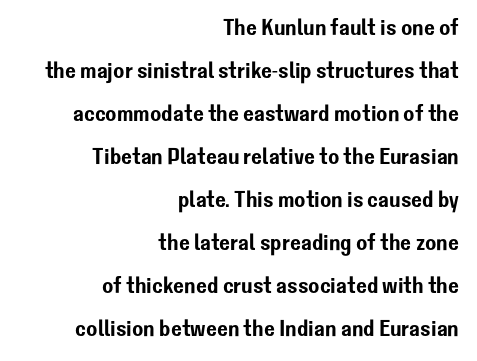
The image shows 23 px text type, upright; set right-aligned, line spacing 1.87x, normal letter spacing, not underlined.
